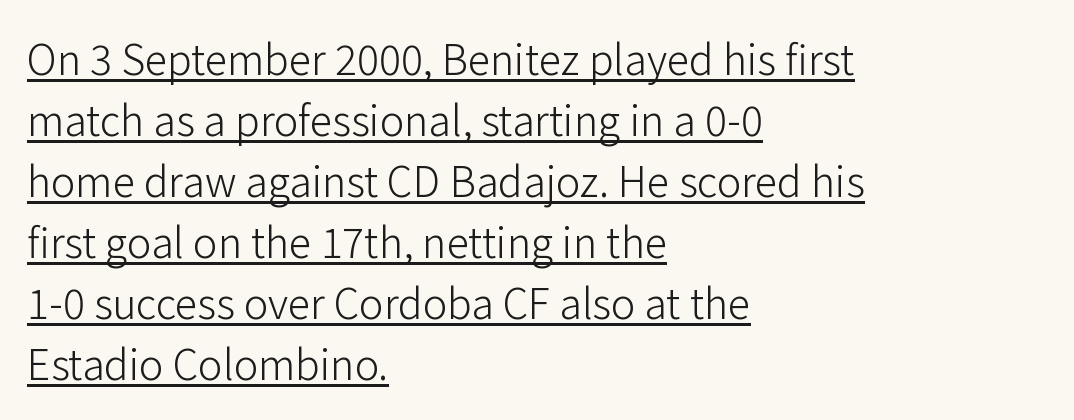
The image shows 41 px light sans-serif type, upright; set left-aligned, normal line spacing (1.49x), normal letter spacing, underlined; low stroke contrast and a medium x-height.
